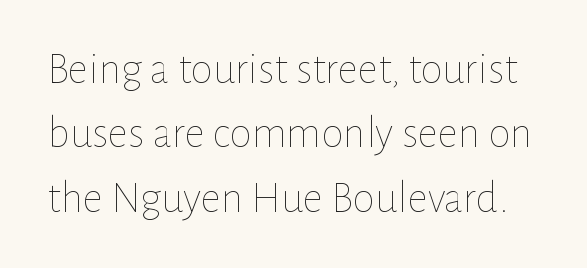
Q: Is the text bold? A: No.
Q: Is the text italic (slanted)? A: No, it is upright.
Q: Is the text underlined? A: No.
Q: Is the spacing between letters normal or unusually wide? A: Normal.
Q: Is the spacing between lines tight, normal or loose? A: Normal.
Q: Width (condensed, normal, or wide)? A: Normal.
Q: Stroke contrast? A: Low.
Q: x-height? A: Medium.
Q: Monospaced? A: No.
